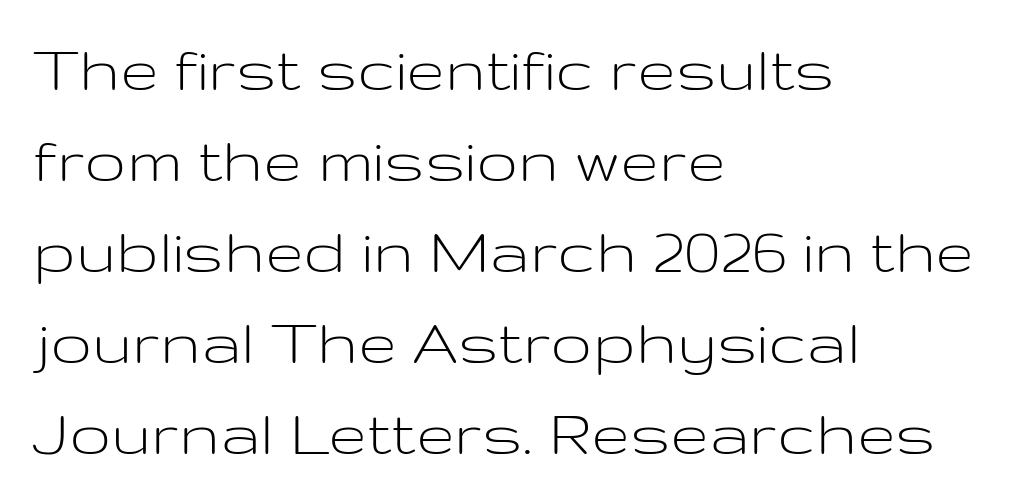
{"serif": "no", "italic": "no", "bold": "no", "weight": "light", "width": "wide", "stroke_contrast": "low", "x_height": "medium", "monospaced": "no", "underline": "no", "align": "left", "line_spacing": "normal", "line_spacing_ratio": 1.3, "letter_spacing": "normal", "letter_spacing_em": 0.0, "glyph_px": 70}
